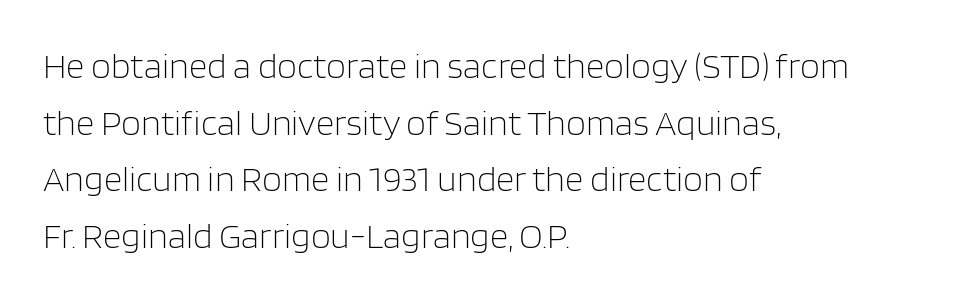
To sum up the face: it is a sans, with no serifs. Inter-character spacing is left at the font's built-in metrics. You could not count columns in this text — the font is proportionally spaced. The letters look calm and open, with moderate or lighter stems.
